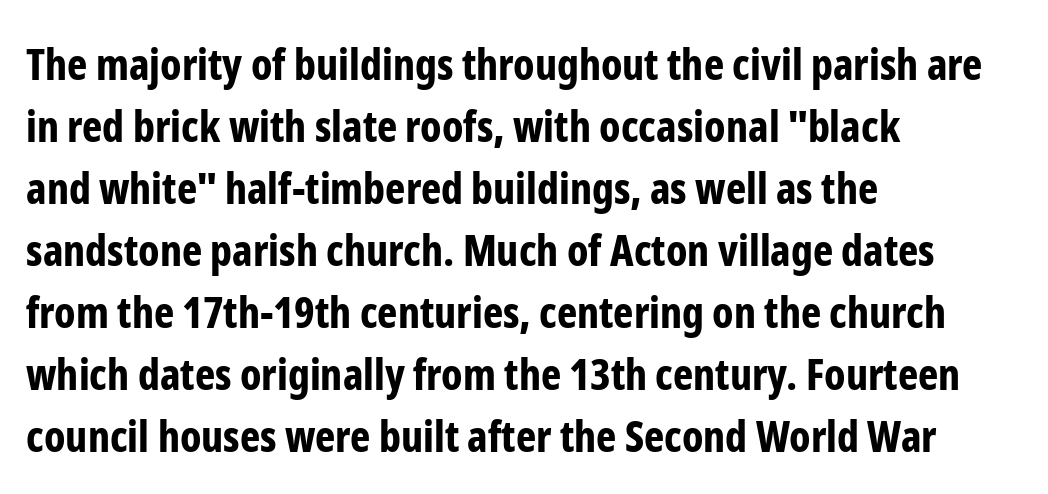
{"serif": "no", "italic": "no", "bold": "yes", "weight": "bold", "width": "condensed", "stroke_contrast": "low", "x_height": "medium", "monospaced": "no", "underline": "no", "align": "left", "line_spacing": "normal", "line_spacing_ratio": 1.44, "letter_spacing": "normal", "letter_spacing_em": 0.0, "glyph_px": 43}
